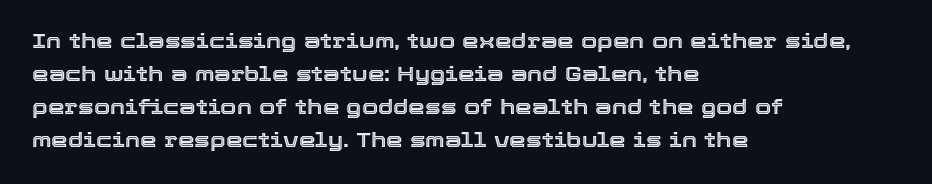
{"italic": "no", "underline": "no", "align": "left", "line_spacing": "normal", "line_spacing_ratio": 1.57, "letter_spacing": "normal", "letter_spacing_em": 0.0, "glyph_px": 21}
